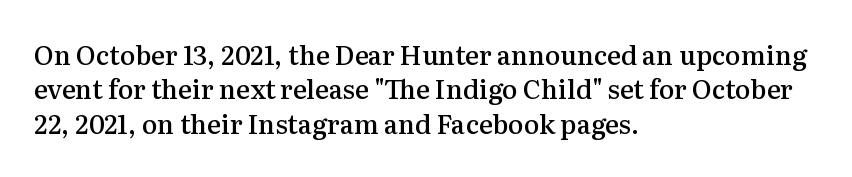
The image shows 26 px text type, upright; set left-aligned, normal line spacing (1.32x), normal letter spacing, not underlined.
